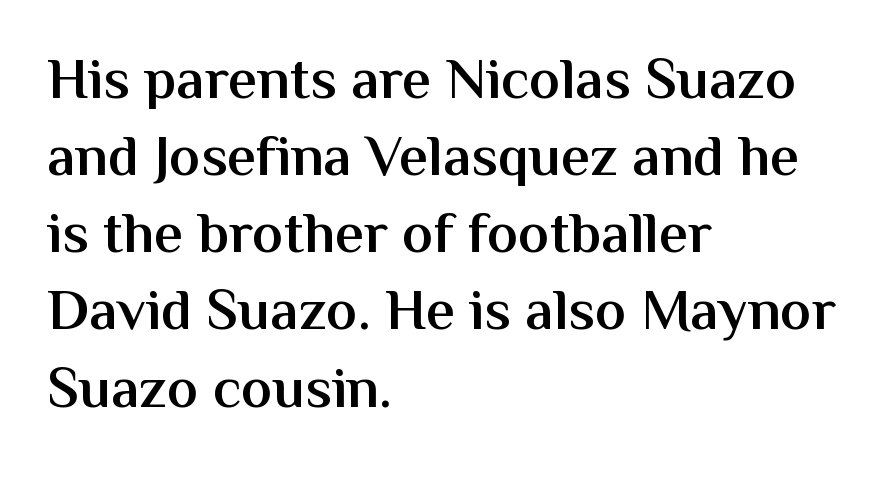
Q: Is the text bold? A: Semi-bold.
Q: Is the text italic (slanted)? A: No, it is upright.
Q: Is the typeface a serif or a sans-serif typeface? A: Sans-serif.
Q: Is the text underlined? A: No.
Q: How is the paragraph aligned? A: Left-aligned.
Q: Is the spacing between letters normal or unusually wide? A: Normal.
Q: Is the spacing between lines tight, normal or loose? A: Normal.
Q: Width (condensed, normal, or wide)? A: Normal.
Q: Stroke contrast? A: Medium.
Q: x-height? A: Medium.
Q: Monospaced? A: No.
